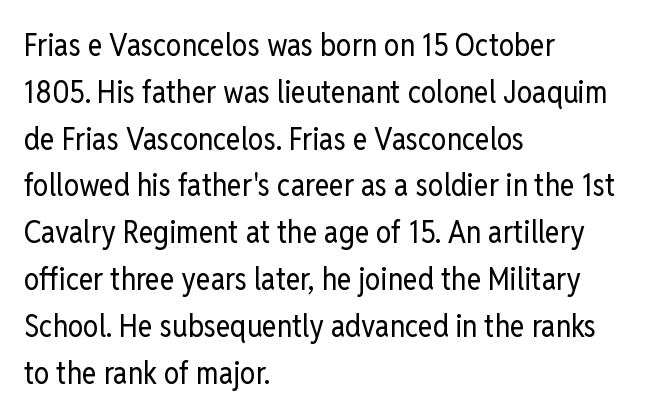
{"serif": "no", "italic": "no", "bold": "no", "weight": "regular", "width": "condensed", "stroke_contrast": "low", "x_height": "medium", "monospaced": "no", "underline": "no", "align": "left", "line_spacing": "normal", "line_spacing_ratio": 1.51, "letter_spacing": "normal", "letter_spacing_em": 0.0, "glyph_px": 31}
